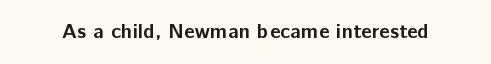
The image shows 21 px bold type, upright; set normal letter spacing, not underlined.
